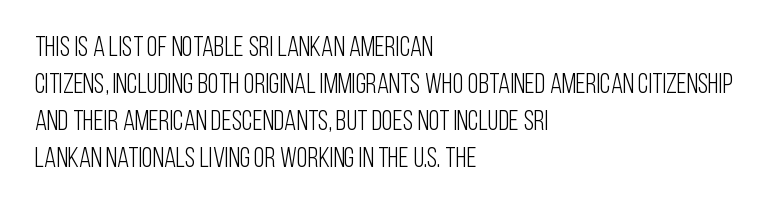
{"serif": "no", "italic": "no", "bold": "no", "weight": "light", "width": "condensed", "stroke_contrast": "low", "x_height": "large", "monospaced": "no", "underline": "no", "align": "left", "line_spacing": "normal", "line_spacing_ratio": 1.32, "letter_spacing": "normal", "letter_spacing_em": 0.0, "glyph_px": 28}
